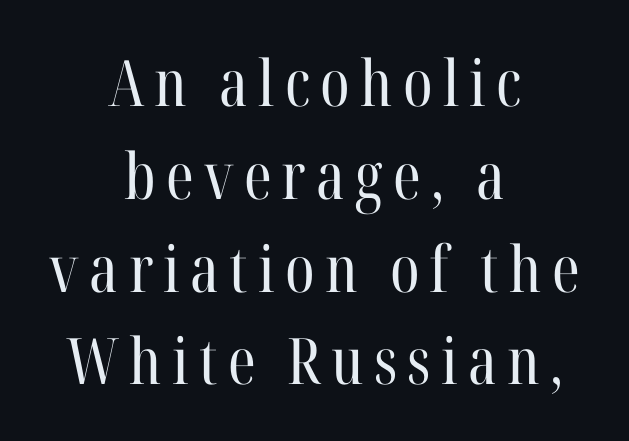
Each line is balanced around a shared central axis. Anything drawn beneath the words? Only blank space. Observe the serifs anchoring each vertical stroke in this sample. Character widths vary here, with narrow letters taking less room than wide ones. The line-height multiplier appears to be the usual default. Summary of weight: not heavy and not bold.
